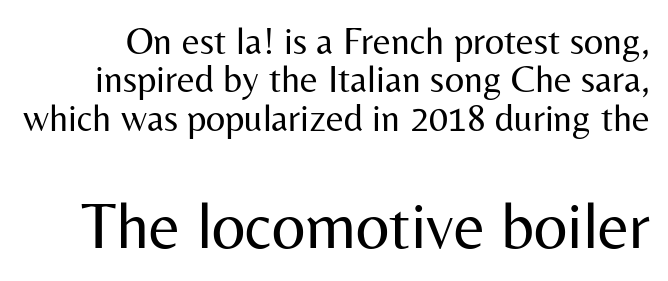
These glyphs show unthickened strokes, regular width or finer. Upright lettering throughout. The designer dialed line spacing down below the default. Just letters on the line, the space beneath them empty.
